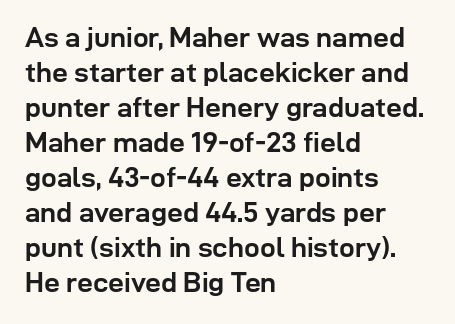
{"serif": "no", "italic": "no", "bold": "yes", "weight": "semibold", "width": "normal", "stroke_contrast": "low", "x_height": "medium", "monospaced": "no", "underline": "no", "align": "left", "line_spacing": "normal", "line_spacing_ratio": 1.25, "letter_spacing": "normal", "letter_spacing_em": 0.0, "glyph_px": 28}
